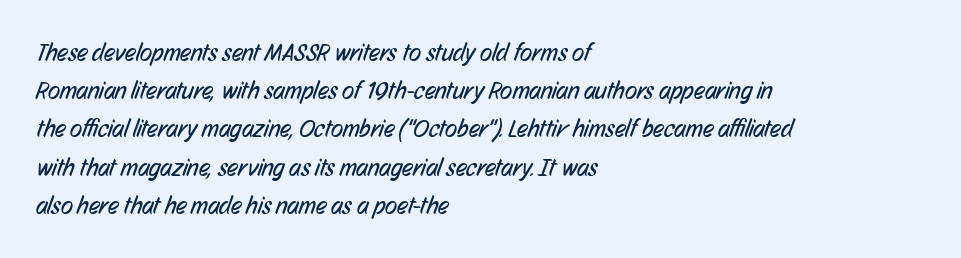
Q: Is the text bold? A: No.
Q: Is the text underlined? A: No.
Q: How is the paragraph aligned? A: Left-aligned.
Q: Is the spacing between letters normal or unusually wide? A: Normal.
Q: Is the spacing between lines tight, normal or loose? A: Normal.
